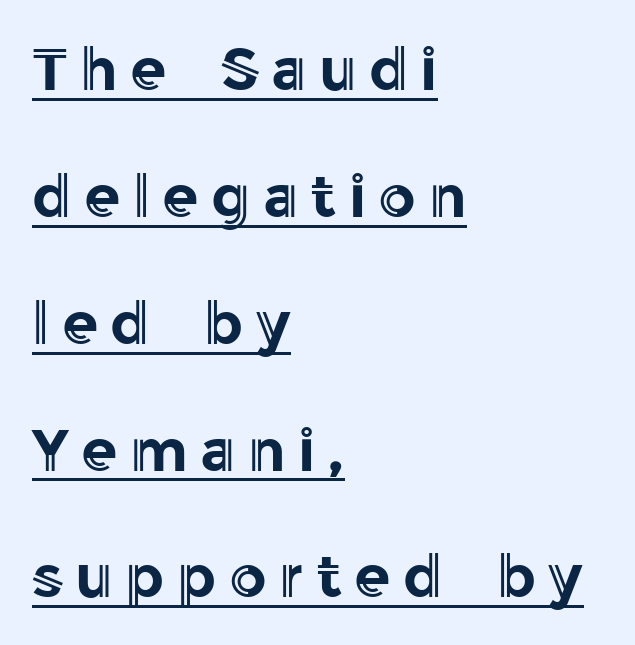
Q: Is the text italic (slanted)? A: No, it is upright.
Q: Is the text underlined? A: Yes.
Q: How is the paragraph aligned? A: Left-aligned.
Q: Is the spacing between letters normal or unusually wide? A: Unusually wide.
Q: Is the spacing between lines tight, normal or loose? A: Loose.
Q: Width (condensed, normal, or wide)? A: Normal.
Q: x-height? A: Medium.
Q: Monospaced? A: No.
